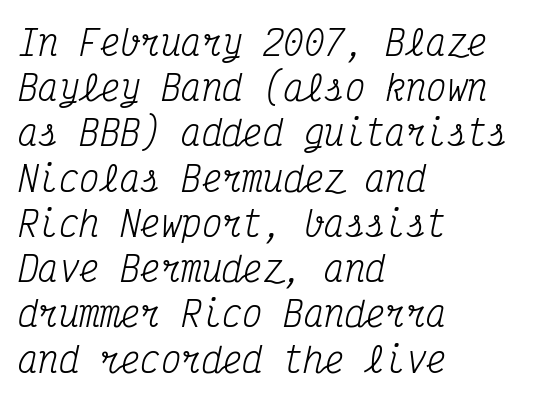
Evenly set lines give the paragraph a standard silhouette. This sample has the even, mechanical cadence of fixed-width lettering. These lines are composed in type with serifs. Horizontal alignment here is leftward, the default for most running prose. When letters slant like this, we call the style italic.
